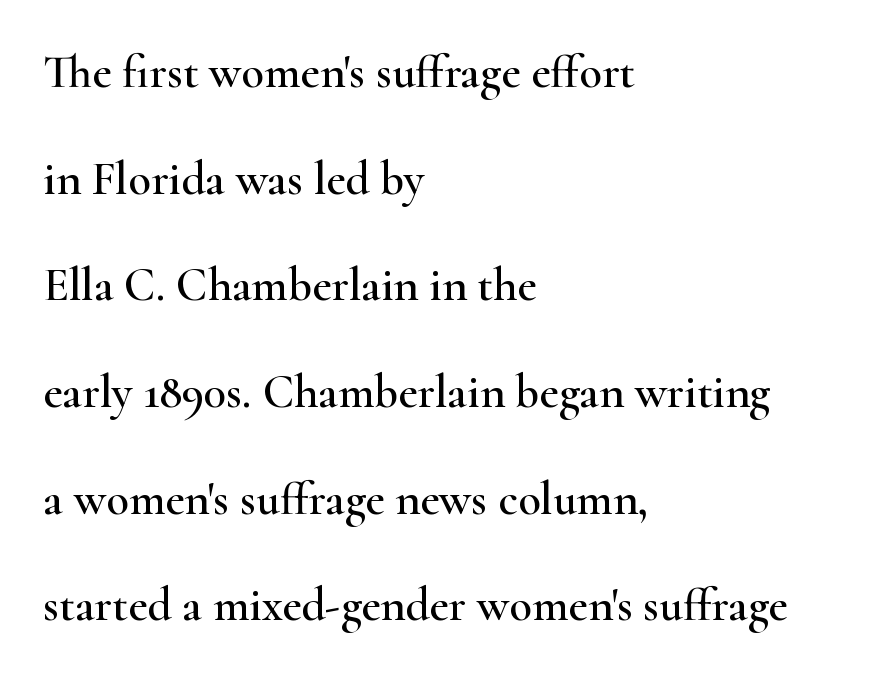
Q: Is the text italic (slanted)? A: No, it is upright.
Q: Is the typeface a serif or a sans-serif typeface? A: Serif.
Q: Is the text underlined? A: No.
Q: How is the paragraph aligned? A: Left-aligned.
Q: Is the spacing between letters normal or unusually wide? A: Normal.
Q: Is the spacing between lines tight, normal or loose? A: Loose.
Q: Width (condensed, normal, or wide)? A: Wide.
Q: Stroke contrast? A: High.
Q: x-height? A: Small.
Q: Monospaced? A: No.
